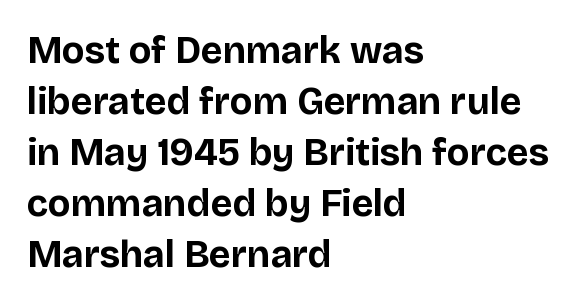
Q: Is the text bold? A: Yes.
Q: Is the text italic (slanted)? A: No, it is upright.
Q: Is the typeface a serif or a sans-serif typeface? A: Sans-serif.
Q: Is the text underlined? A: No.
Q: How is the paragraph aligned? A: Left-aligned.
Q: Is the spacing between letters normal or unusually wide? A: Normal.
Q: Is the spacing between lines tight, normal or loose? A: Normal.
Q: Width (condensed, normal, or wide)? A: Normal.
Q: Stroke contrast? A: Low.
Q: x-height? A: Large.
Q: Monospaced? A: No.
